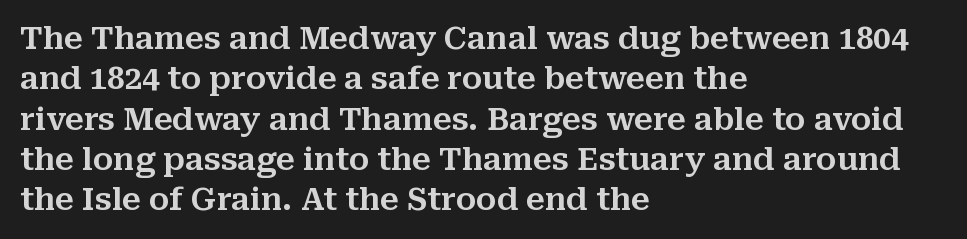
The image shows 31 px serif type, upright; set left-aligned, normal line spacing (1.3x), normal letter spacing, not underlined; medium stroke contrast and a medium x-height.
